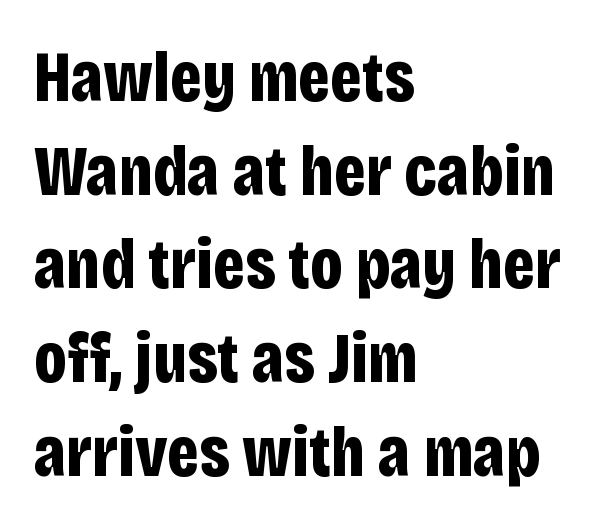
{"serif": "no", "italic": "no", "bold": "yes", "weight": "bold", "width": "condensed", "stroke_contrast": "low", "x_height": "large", "monospaced": "no", "underline": "no", "align": "left", "line_spacing": "normal", "line_spacing_ratio": 1.32, "letter_spacing": "normal", "letter_spacing_em": 0.0, "glyph_px": 71}
